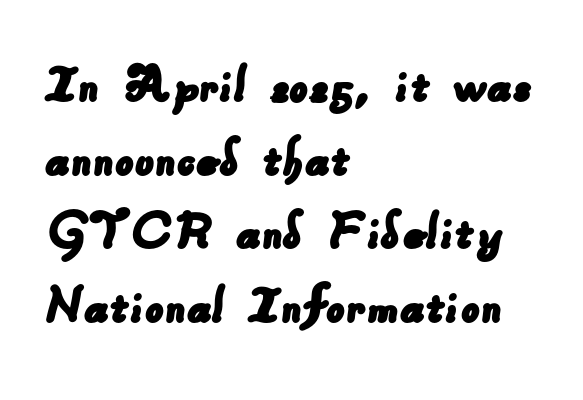
Leftover space on each line is placed entirely after the last word. Nobody drew a line under any word here. Each letter keeps its own natural width here, so spacing adapts to shape. The passage shown is typeset with a sans-serif family. The gaps between neighbouring characters are ordinary and unremarkable.
